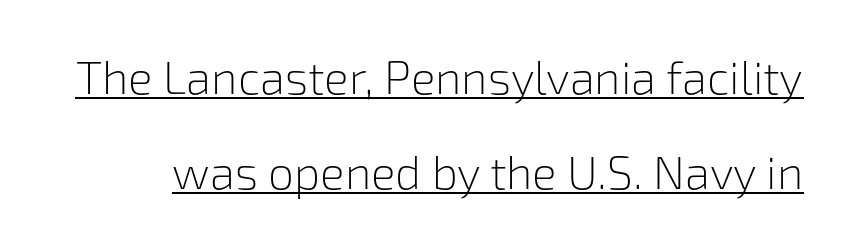
{"serif": "no", "italic": "no", "bold": "no", "weight": "light", "width": "normal", "stroke_contrast": "low", "x_height": "medium", "monospaced": "no", "underline": "yes", "line_spacing": "loose", "line_spacing_ratio": 2.06, "letter_spacing": "normal", "letter_spacing_em": 0.0, "glyph_px": 46}
